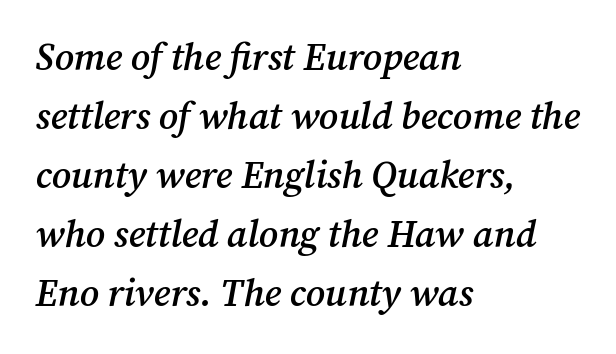
The image shows 38 px semibold serif type, italic (leaning right); set left-aligned, normal line spacing (1.55x), normal letter spacing, not underlined; medium stroke contrast and a medium x-height.
